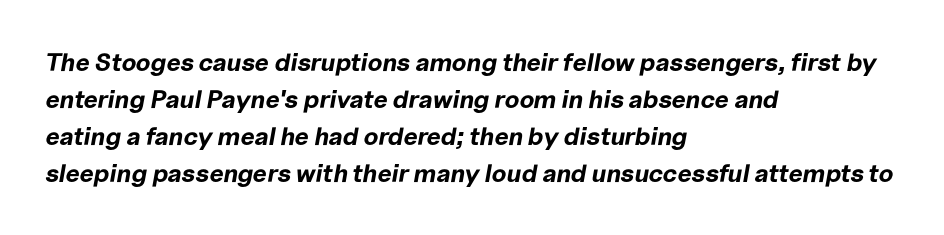
{"italic": "yes", "lean": "right", "slant_degrees": 10, "bold": "yes", "underline": "no", "align": "left", "line_spacing": "normal", "line_spacing_ratio": 1.48, "letter_spacing": "normal", "letter_spacing_em": 0.0, "glyph_px": 25}
